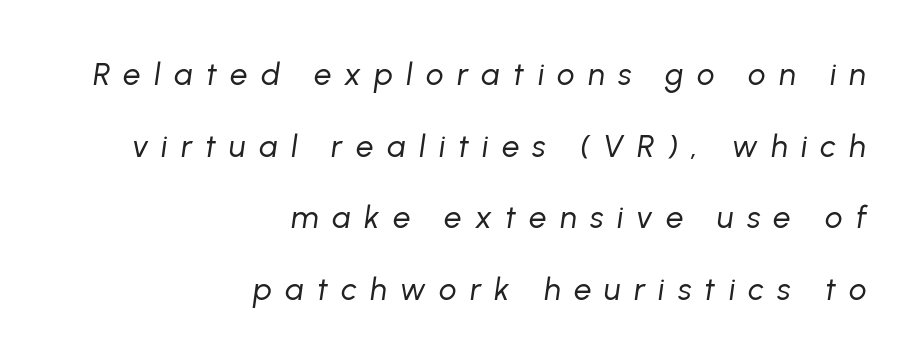
Q: Is the text bold? A: No.
Q: Is the text italic (slanted)? A: Yes, it leans right by about 8 degrees.
Q: Is the text underlined? A: No.
Q: How is the paragraph aligned? A: Right-aligned.
Q: Is the spacing between letters normal or unusually wide? A: Unusually wide.
Q: Is the spacing between lines tight, normal or loose? A: Loose.
Q: Width (condensed, normal, or wide)? A: Normal.
Q: Stroke contrast? A: Low.
Q: x-height? A: Medium.
Q: Monospaced? A: No.
